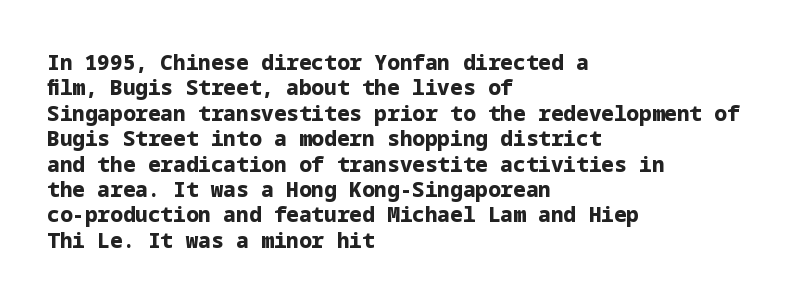
{"italic": "no", "bold": "yes", "underline": "no", "align": "left", "line_spacing_ratio": 1.21, "letter_spacing": "normal", "letter_spacing_em": 0.0, "glyph_px": 21}
